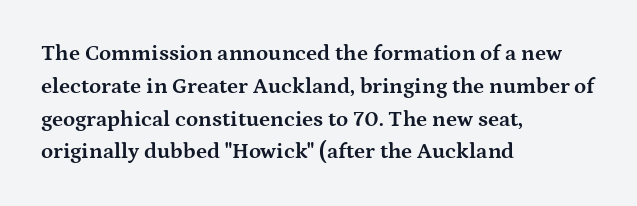
Q: Is the text bold? A: Yes.
Q: Is the text italic (slanted)? A: No, it is upright.
Q: Is the text underlined? A: No.
Q: How is the paragraph aligned? A: Left-aligned.
Q: Is the spacing between letters normal or unusually wide? A: Normal.
Q: Is the spacing between lines tight, normal or loose? A: Normal.
